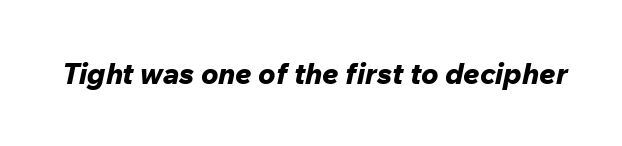
Q: Is the text bold? A: Yes.
Q: Is the text italic (slanted)? A: Yes, it leans right by about 12 degrees.
Q: Is the text underlined? A: No.
Q: Is the spacing between letters normal or unusually wide? A: Normal.
Q: Width (condensed, normal, or wide)? A: Normal.
Q: Stroke contrast? A: Low.
Q: x-height? A: Medium.
Q: Monospaced? A: No.
